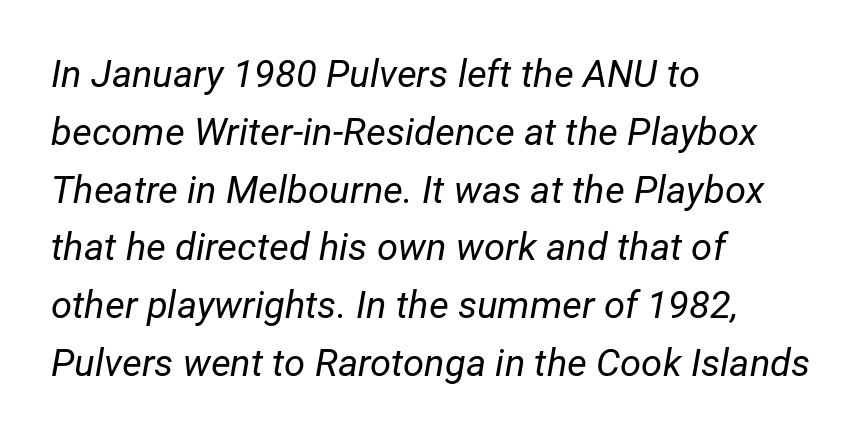
{"italic": "yes", "lean": "right", "slant_degrees": 12, "bold": "no", "weight": "regular", "width": "normal", "stroke_contrast": "low", "x_height": "medium", "monospaced": "no", "underline": "no", "align": "left", "line_spacing": "normal", "line_spacing_ratio": 1.52, "letter_spacing": "normal", "letter_spacing_em": 0.0, "glyph_px": 38}
